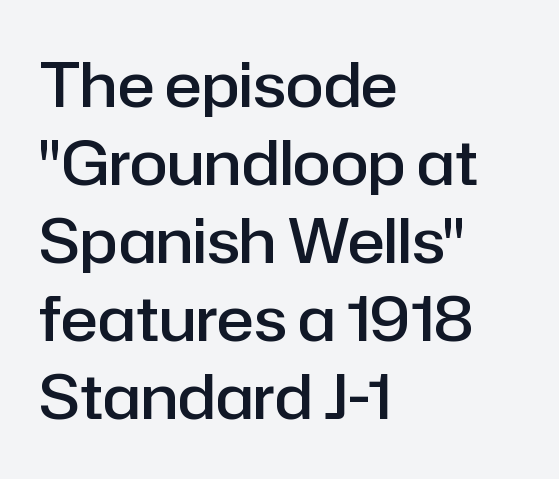
Q: Is the text bold? A: Semi-bold.
Q: Is the text italic (slanted)? A: No, it is upright.
Q: Is the typeface a serif or a sans-serif typeface? A: Sans-serif.
Q: Is the text underlined? A: No.
Q: How is the paragraph aligned? A: Left-aligned.
Q: Is the spacing between letters normal or unusually wide? A: Normal.
Q: Is the spacing between lines tight, normal or loose? A: Normal.
Q: Width (condensed, normal, or wide)? A: Normal.
Q: Stroke contrast? A: Low.
Q: x-height? A: Medium.
Q: Monospaced? A: No.
